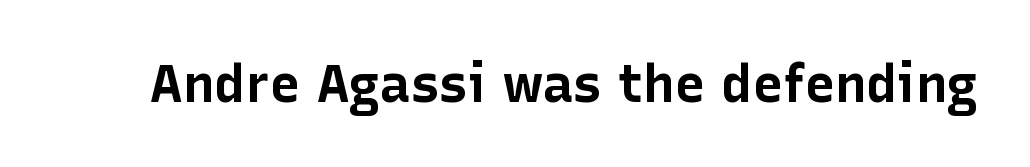
{"serif": "no", "italic": "no", "bold": "yes", "weight": "bold", "width": "normal", "stroke_contrast": "low", "x_height": "medium", "monospaced": "no", "underline": "no", "letter_spacing": "normal", "letter_spacing_em": 0.0, "glyph_px": 52}
